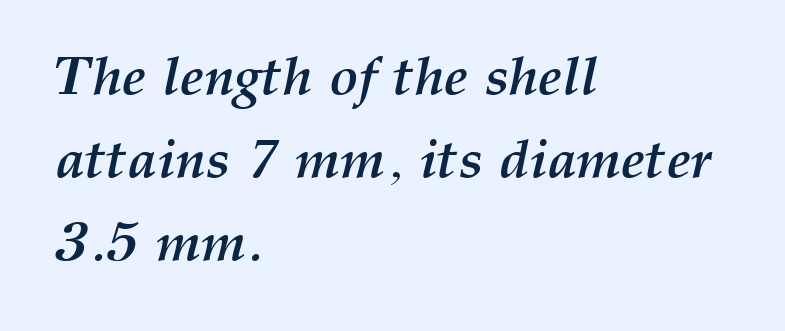
The image shows 54 px semibold type, italic (leaning right); set left-aligned, normal line spacing (1.54x), normal letter spacing, not underlined; medium stroke contrast and a medium x-height.
